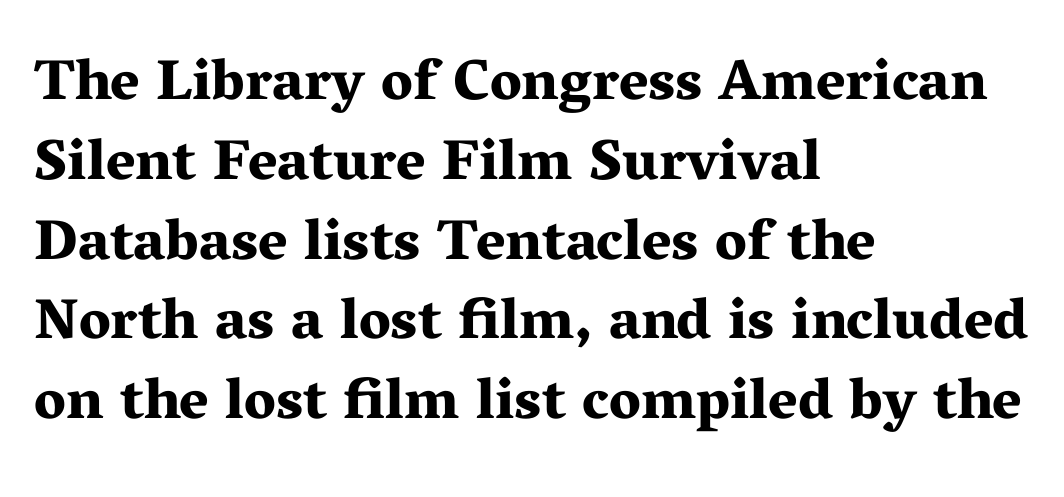
The image shows 57 px bold, wide serif type, upright; set left-aligned, normal line spacing (1.4x), normal letter spacing, not underlined; medium stroke contrast and a medium x-height.
